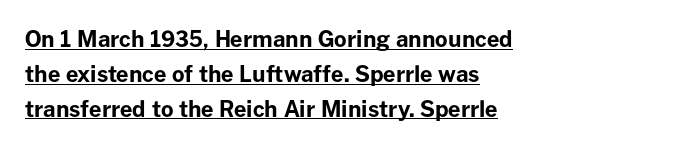
Q: Is the text bold? A: Yes.
Q: Is the text italic (slanted)? A: No, it is upright.
Q: Is the text underlined? A: Yes.
Q: How is the paragraph aligned? A: Left-aligned.
Q: Is the spacing between letters normal or unusually wide? A: Normal.
Q: Is the spacing between lines tight, normal or loose? A: Normal.
